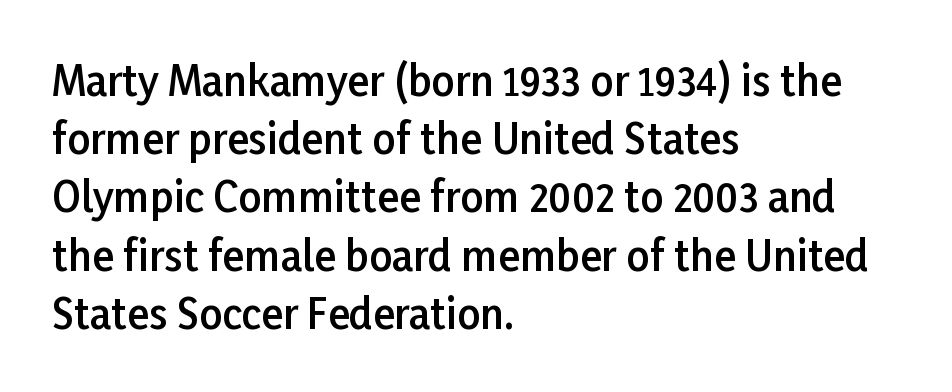
The image shows 41 px semibold sans-serif type, upright; set left-aligned, normal line spacing (1.42x), normal letter spacing, not underlined; low stroke contrast and a medium x-height.
